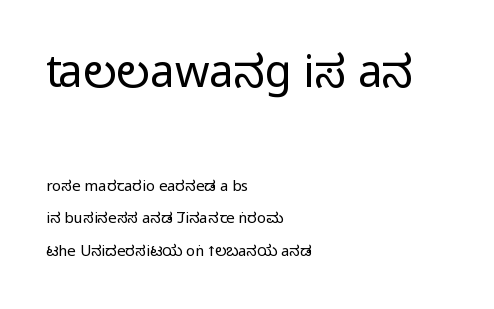
Each letter keeps its own natural width here, so spacing adapts to shape. These glyphs show unthickened strokes, regular width or finer. Interline gaps are noticeably wide in this sample. Observe the absence of serifs on each vertical stroke in this sample. Large over small — that's the arrangement of the two blocks here.
